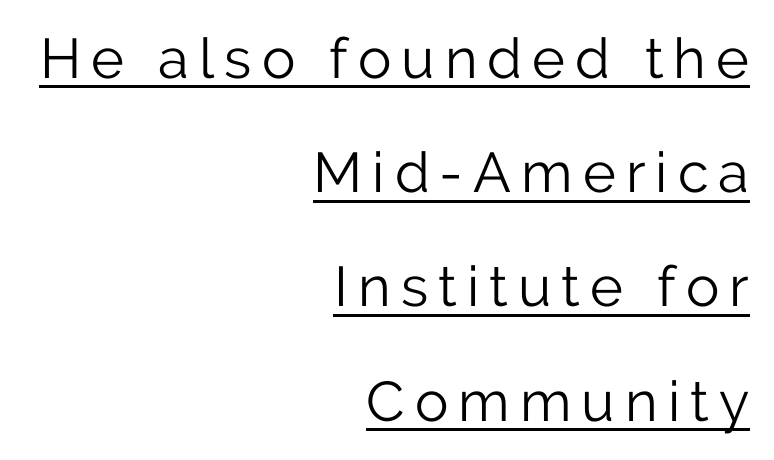
{"serif": "no", "italic": "no", "bold": "no", "weight": "light", "width": "normal", "stroke_contrast": "low", "x_height": "medium", "monospaced": "no", "underline": "yes", "align": "right", "line_spacing": "loose", "line_spacing_ratio": 2.04, "glyph_px": 56}
